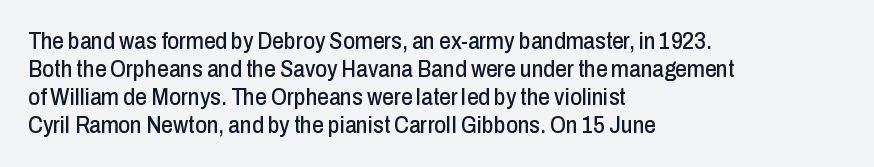
{"italic": "no", "underline": "no", "align": "left", "line_spacing_ratio": 1.22, "letter_spacing": "normal", "letter_spacing_em": 0.0, "glyph_px": 23}
